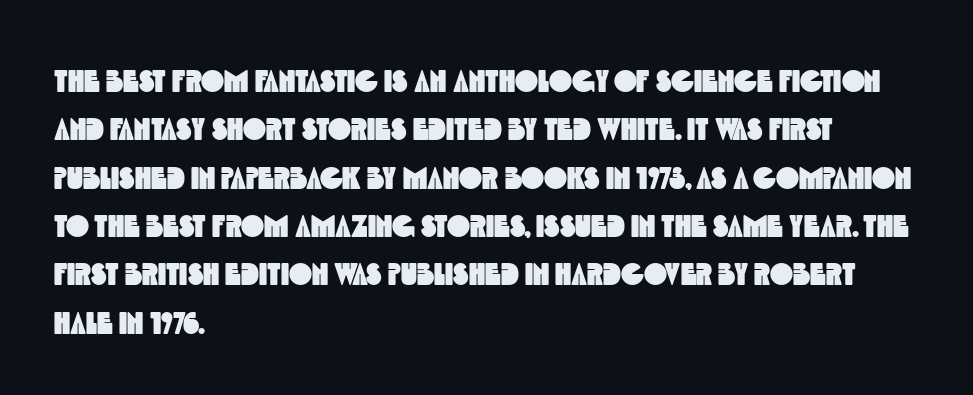
{"serif": "no", "width": "condensed", "x_height": "large", "monospaced": "no", "underline": "no", "align": "left", "line_spacing": "normal", "line_spacing_ratio": 1.56, "letter_spacing": "normal", "letter_spacing_em": 0.0, "glyph_px": 31}
